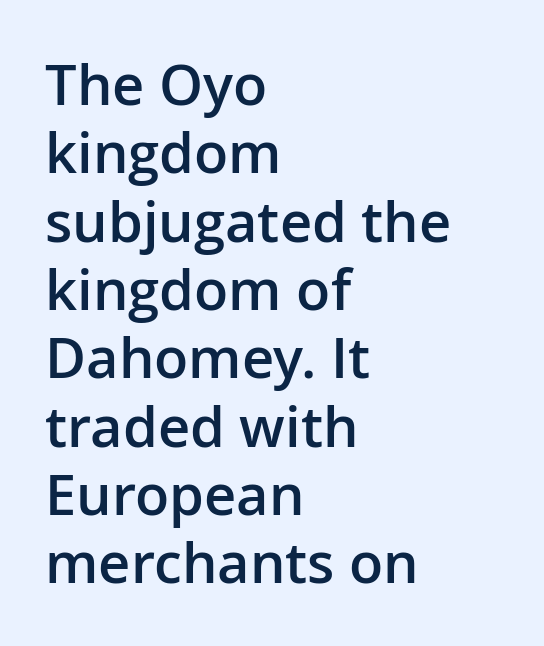
Teacher's note: observe the even left margin — that is flush-left alignment. The passage shown is typeset with a sans-serif family. Look at the stroke-to-counter ratio: somewhat heavy, a semibold. Here the glyphs are tracked normally, forming tight word shapes.
